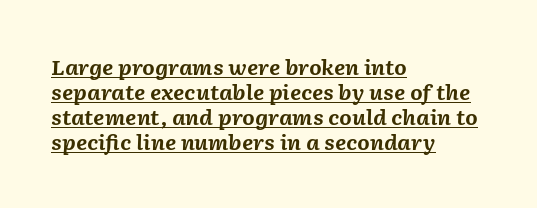
Honestly, the row spacing looks completely unremarkable. One-word summary of the alignment: left. Quick note: underline on. As a designer I'd log this as weight 700, bold.
